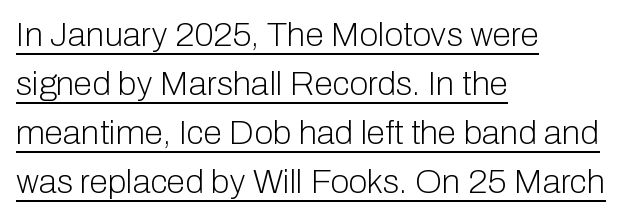
The image shows 34 px light sans-serif type, upright; set left-aligned, normal line spacing (1.44x), normal letter spacing, underlined; low stroke contrast and a medium x-height.
